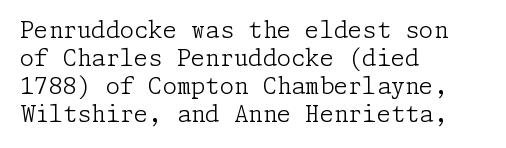
Q: Is the text bold? A: No.
Q: Is the text italic (slanted)? A: No, it is upright.
Q: Is the text underlined? A: No.
Q: How is the paragraph aligned? A: Left-aligned.
Q: Is the spacing between letters normal or unusually wide? A: Normal.
